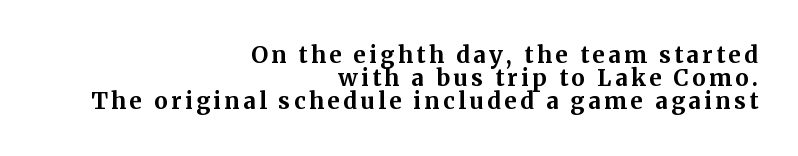
{"italic": "no", "bold": "yes", "underline": "no", "align": "right", "line_spacing": "tight", "line_spacing_ratio": 1.0, "glyph_px": 23}
